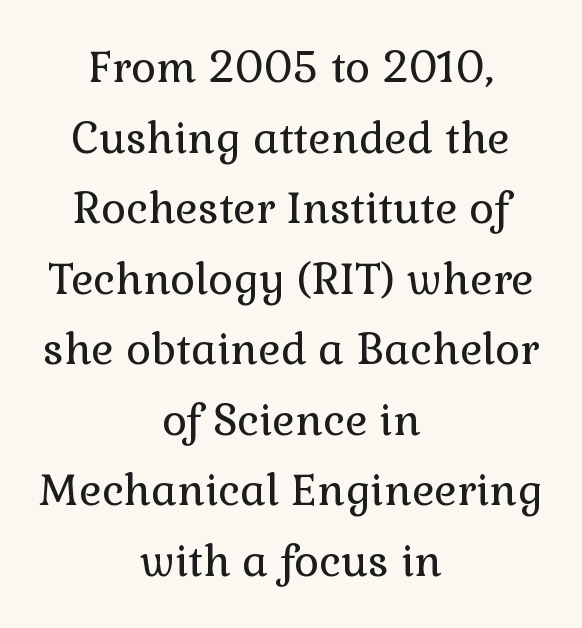
Q: Is the text bold? A: No.
Q: Is the text italic (slanted)? A: No, it is upright.
Q: Is the typeface a serif or a sans-serif typeface? A: Serif.
Q: Is the text underlined? A: No.
Q: How is the paragraph aligned? A: Centered.
Q: Is the spacing between letters normal or unusually wide? A: Normal.
Q: Is the spacing between lines tight, normal or loose? A: Normal.
Q: Width (condensed, normal, or wide)? A: Normal.
Q: x-height? A: Medium.
Q: Monospaced? A: No.
